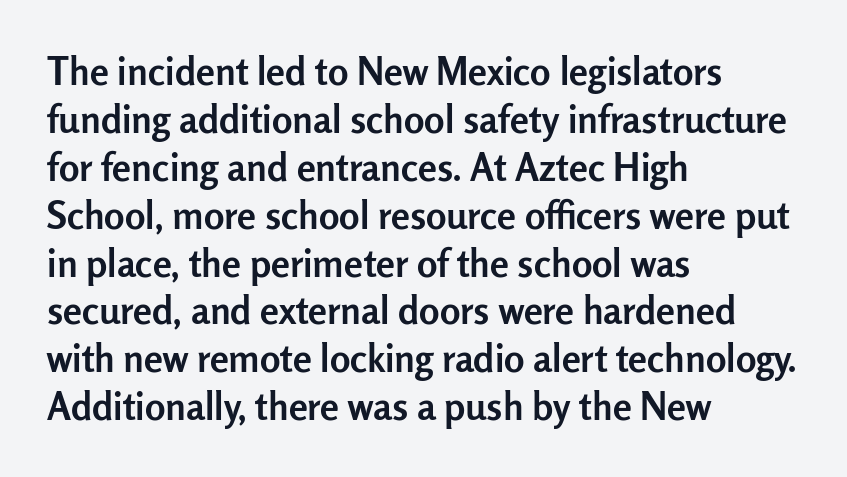
In terms of posture, this sample is upright. A student would call this left alignment; a typographer would say flush left, rag right. The glyphs in this specimen are sans serif. The lines sit at an ordinary, default distance from one another.
